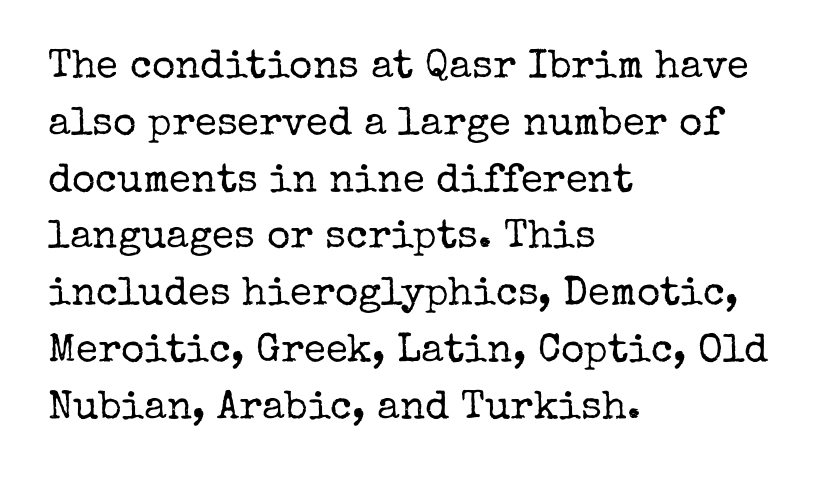
Q: Is the text bold? A: No.
Q: Is the text italic (slanted)? A: No, it is upright.
Q: Is the typeface a serif or a sans-serif typeface? A: Serif.
Q: Is the text underlined? A: No.
Q: How is the paragraph aligned? A: Left-aligned.
Q: Is the spacing between letters normal or unusually wide? A: Normal.
Q: Is the spacing between lines tight, normal or loose? A: Normal.
Q: Width (condensed, normal, or wide)? A: Normal.
Q: Stroke contrast? A: Low.
Q: x-height? A: Medium.
Q: Monospaced? A: No.
